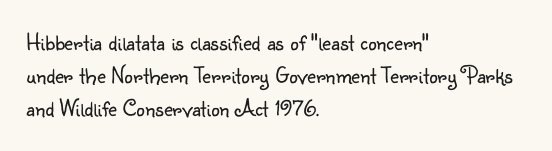
Horizontally, the lines are justified to the leading edge only. A roman cut, with each character standing at attention. The lines sit at an ordinary, default distance from one another. The font sits on the lighter half of the weight spectrum, regular included. Just letters on the line, the space beneath them empty. Standard letterfit; no display-style spreading of the glyphs.
